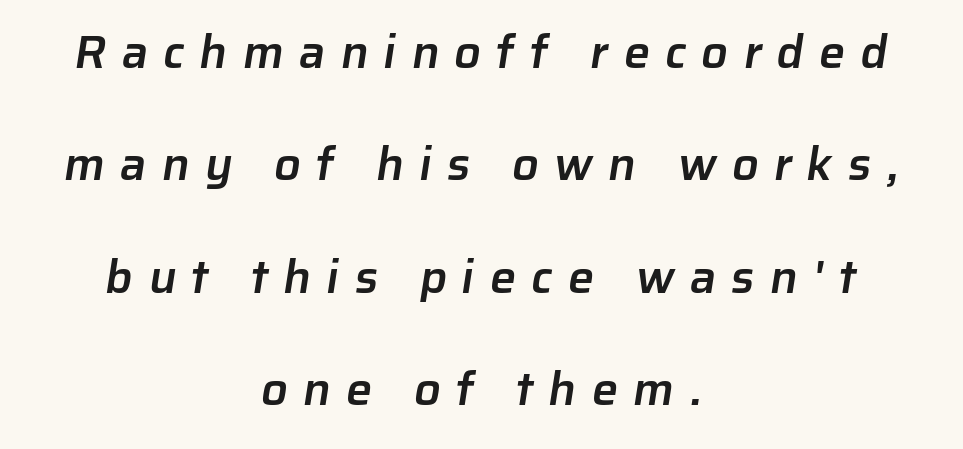
In terms of leading, this rendering errs on the spacious side. The zone under the glyphs is completely vacant. The strokes are fattened partway — semibold, not bold. Visually the block forms a symmetrical silhouette, jagged on both flanks.
